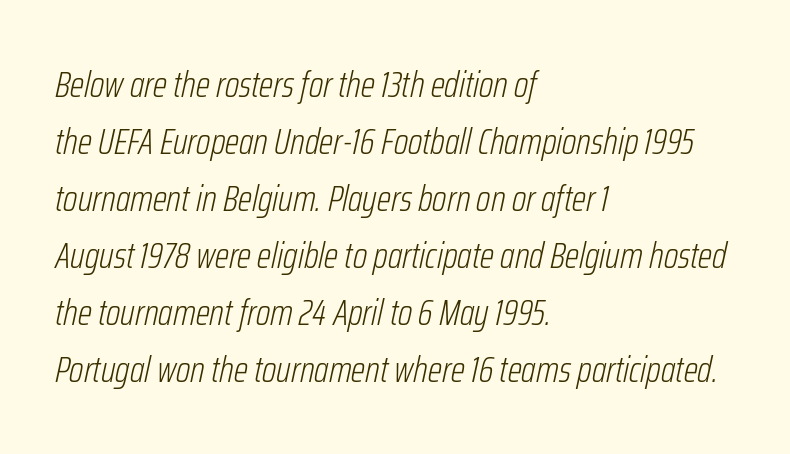
Q: Is the text bold? A: No.
Q: Is the text italic (slanted)? A: Yes, it leans right by about 12 degrees.
Q: Is the text underlined? A: No.
Q: How is the paragraph aligned? A: Left-aligned.
Q: Is the spacing between letters normal or unusually wide? A: Normal.
Q: Is the spacing between lines tight, normal or loose? A: Normal.
Q: Width (condensed, normal, or wide)? A: Condensed.
Q: Stroke contrast? A: Low.
Q: x-height? A: Medium.
Q: Monospaced? A: No.
